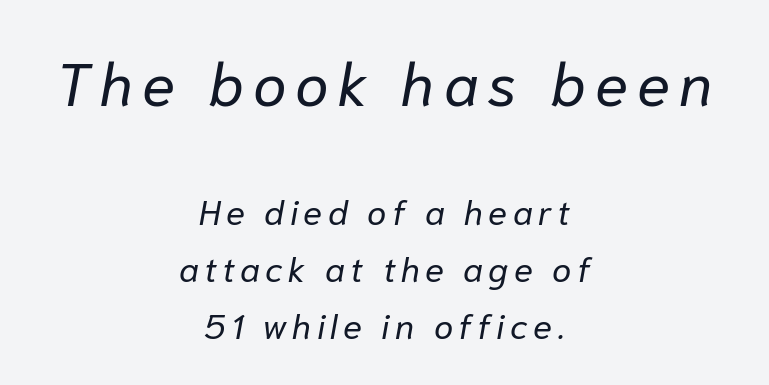
Q: Is the text bold? A: No.
Q: Is the text italic (slanted)? A: Yes, it leans right by about 10 degrees.
Q: Is the text underlined? A: No.
Q: How is the paragraph aligned? A: Centered.
Q: Is the spacing between lines tight, normal or loose? A: Normal.
Q: Which block of text is set in a larger size, the first (top) or the second (bottom)? A: The first (top) one.
Q: Width (condensed, normal, or wide)? A: Normal.
Q: Stroke contrast? A: Low.
Q: x-height? A: Medium.
Q: Monospaced? A: No.
